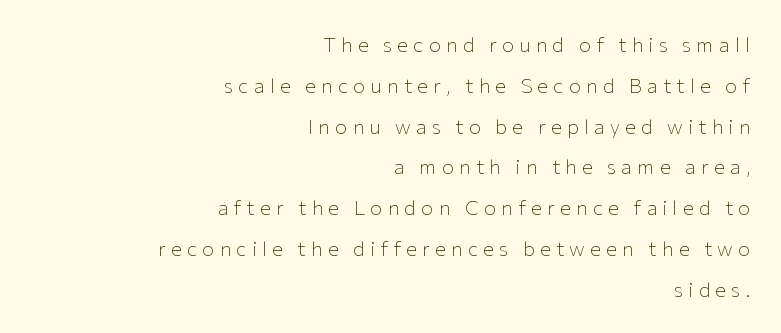
{"italic": "no", "bold": "no", "underline": "no", "align": "right", "line_spacing": "loose", "line_spacing_ratio": 2.04, "letter_spacing": "wide", "letter_spacing_em": 0.27, "glyph_px": 20}
